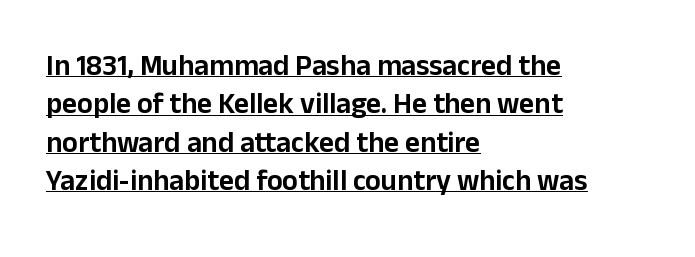
The image shows 29 px sans-serif type, upright; set left-aligned, normal line spacing (1.32x), normal letter spacing, underlined; low stroke contrast and a medium x-height.
